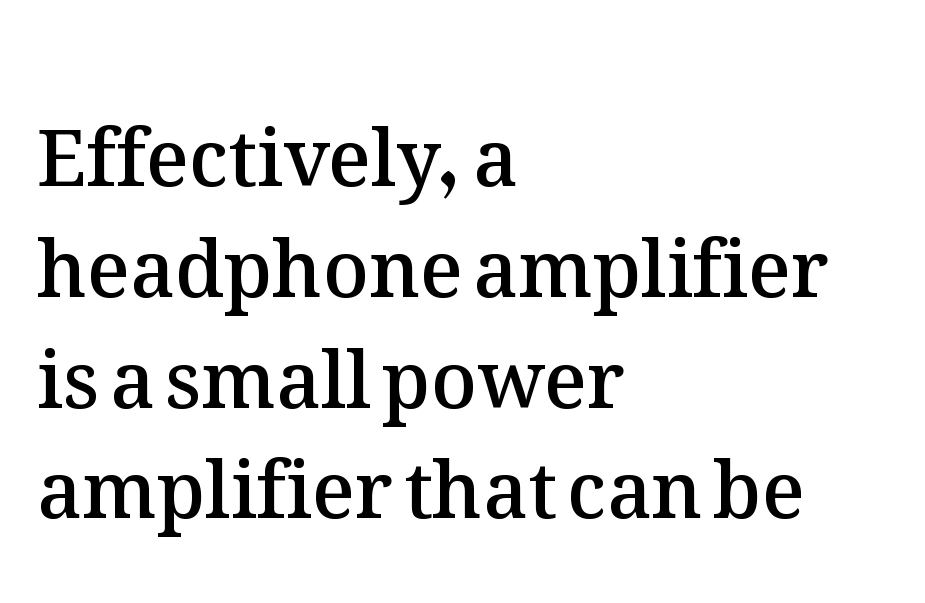
{"italic": "no", "bold": "semi", "weight": "semibold", "width": "normal", "stroke_contrast": "medium", "x_height": "medium", "monospaced": "no", "underline": "no", "align": "left", "line_spacing": "normal", "line_spacing_ratio": 1.42, "letter_spacing": "normal", "letter_spacing_em": 0.0, "glyph_px": 78}
